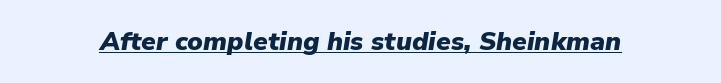
Q: Is the text bold? A: Yes.
Q: Is the text italic (slanted)? A: Yes, it leans right by about 9 degrees.
Q: Is the text underlined? A: Yes.
Q: Is the spacing between letters normal or unusually wide? A: Normal.
